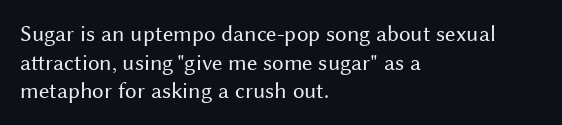
The lines sit at an ordinary, default distance from one another. The text block is weighted toward the left margin, trailing off unevenly rightward. Tracking value appears to be zero — textbook default spacing. Has an underline been added? It has not. Stroke mass is kept to a normal reading level or below.
